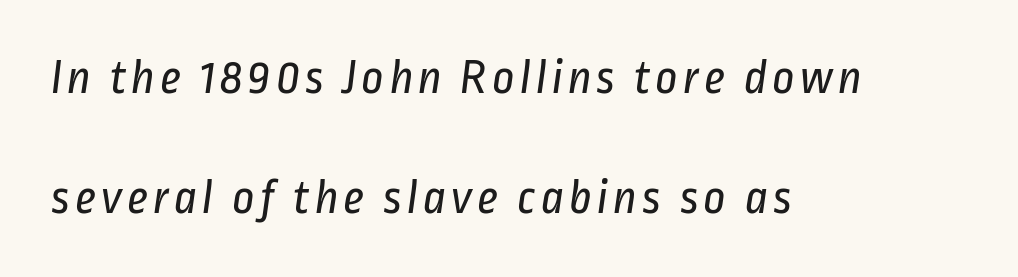
Note the varied advance widths — an 'i' is clearly narrower than an 'm'. This is sans-serif lettering, the kind often seen on screens and signage. Line beginnings align vertically; line endings do not. Compared with typical paragraphs, the rows here are farther apart. Heft: none added — not bold. Rule under the text: the space is simply empty.
